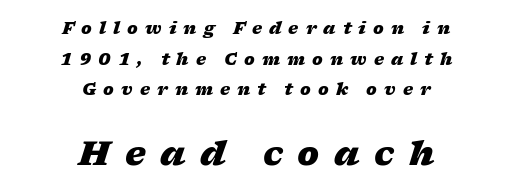
{"italic": "yes", "lean": "right", "slant_degrees": 17, "bold": "yes", "weight": "heavy", "width": "wide", "stroke_contrast": "low", "x_height": "medium", "monospaced": "no", "underline": "no", "align": "center", "line_spacing": "loose", "line_spacing_ratio": 1.91, "letter_spacing": "wide", "letter_spacing_em": 0.44, "larger_block": "second", "size_ratio": 2.06, "glyph_px": 33}
